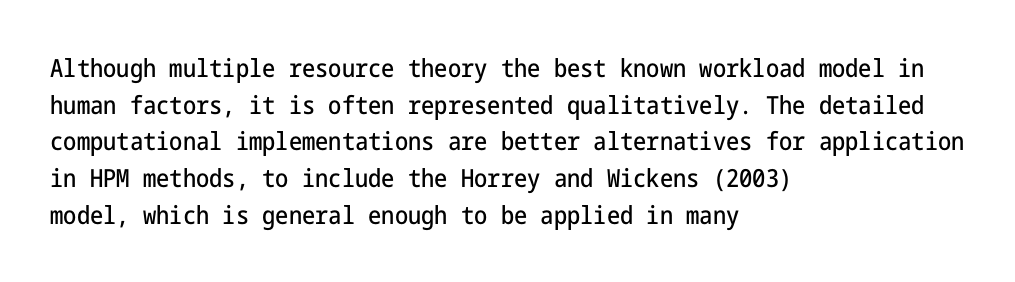
The letters stand straight up with perfectly vertical stems. The tracking reads as untouched default to a designer's eye. Vertical spacing — default. All the whitespace from short lines collects on the right. Bare-footed words on every line.
